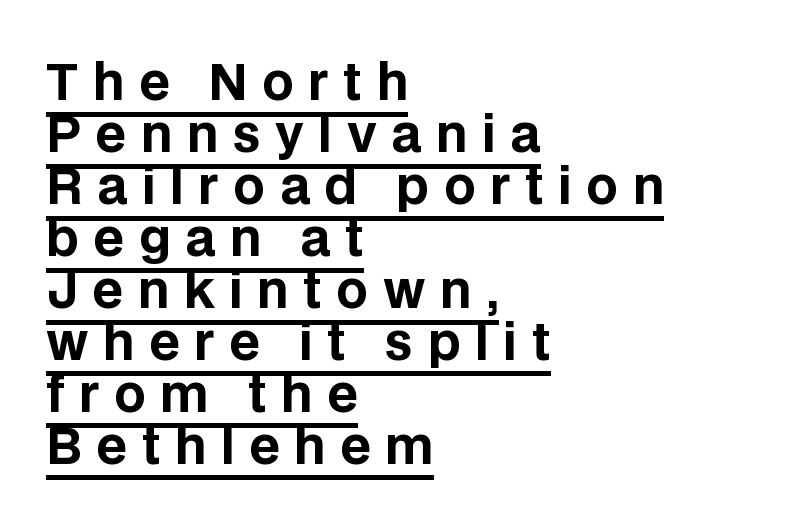
Q: Is the text bold? A: Yes.
Q: Is the text italic (slanted)? A: No, it is upright.
Q: Is the typeface a serif or a sans-serif typeface? A: Sans-serif.
Q: Is the text underlined? A: Yes.
Q: How is the paragraph aligned? A: Left-aligned.
Q: Is the spacing between letters normal or unusually wide? A: Unusually wide.
Q: Is the spacing between lines tight, normal or loose? A: Tight.
Q: Width (condensed, normal, or wide)? A: Normal.
Q: Stroke contrast? A: Low.
Q: x-height? A: Large.
Q: Monospaced? A: No.
